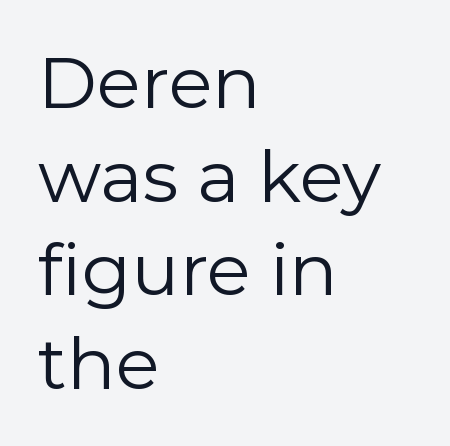
Q: Is the text bold? A: No.
Q: Is the text italic (slanted)? A: No, it is upright.
Q: Is the typeface a serif or a sans-serif typeface? A: Sans-serif.
Q: Is the text underlined? A: No.
Q: How is the paragraph aligned? A: Left-aligned.
Q: Is the spacing between letters normal or unusually wide? A: Normal.
Q: Is the spacing between lines tight, normal or loose? A: Normal.
Q: Width (condensed, normal, or wide)? A: Normal.
Q: Stroke contrast? A: Low.
Q: x-height? A: Medium.
Q: Monospaced? A: No.
